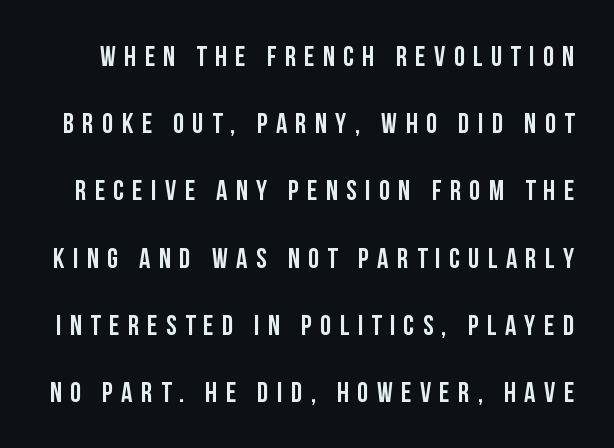
Is this a fixed-width face? No — the glyphs have proportional, varying widths. Do the letters lean? They stand straight. Short note: letters widely spaced. Baseline-to-baseline distance is far greater than the letter height. Type style note: lacks serifs.
